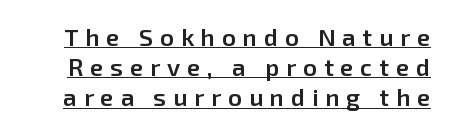
Honestly, the letter spacing is so wide it's the main thing you notice. Weight: semibold (demi). Compared with typical paragraphs, the rows here are spaced about the same. Notice how a bar underscores the lettering throughout. Style check: upright.
